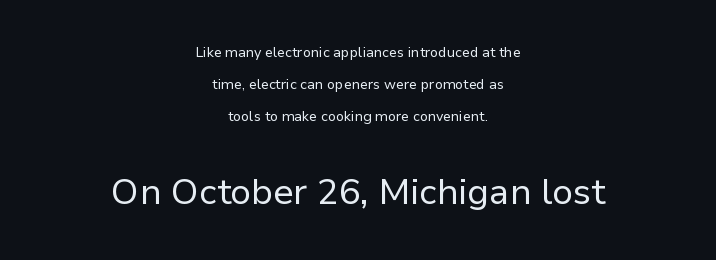
{"serif": "no", "italic": "no", "bold": "no", "weight": "regular", "width": "normal", "stroke_contrast": "low", "x_height": "medium", "monospaced": "no", "underline": "no", "align": "center", "line_spacing": "loose", "line_spacing_ratio": 2.3, "letter_spacing": "normal", "letter_spacing_em": 0.0, "larger_block": "second", "size_ratio": 2.57, "glyph_px": 36}
